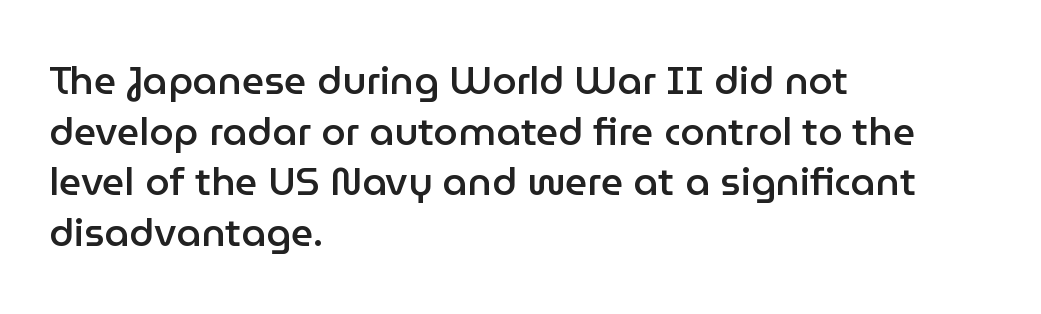
Q: Is the text bold? A: Semi-bold.
Q: Is the text italic (slanted)? A: No, it is upright.
Q: Is the typeface a serif or a sans-serif typeface? A: Sans-serif.
Q: Is the text underlined? A: No.
Q: How is the paragraph aligned? A: Left-aligned.
Q: Is the spacing between letters normal or unusually wide? A: Normal.
Q: Is the spacing between lines tight, normal or loose? A: Normal.
Q: Width (condensed, normal, or wide)? A: Normal.
Q: Stroke contrast? A: Low.
Q: x-height? A: Medium.
Q: Monospaced? A: No.
